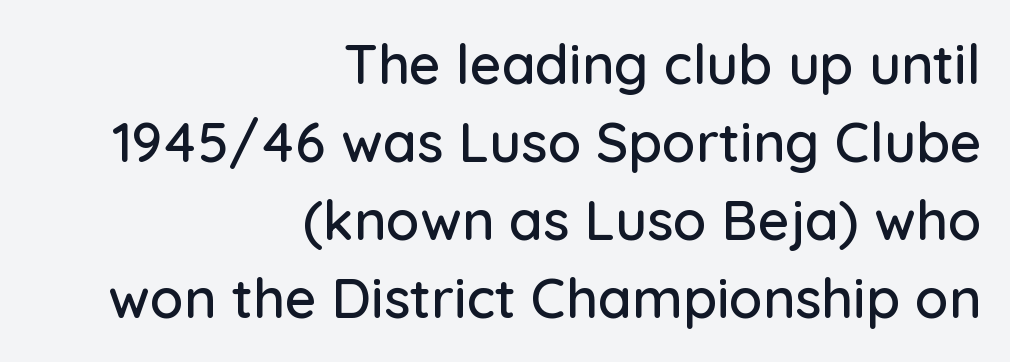
Q: Is the text italic (slanted)? A: No, it is upright.
Q: Is the typeface a serif or a sans-serif typeface? A: Sans-serif.
Q: Is the text underlined? A: No.
Q: How is the paragraph aligned? A: Right-aligned.
Q: Is the spacing between letters normal or unusually wide? A: Normal.
Q: Is the spacing between lines tight, normal or loose? A: Normal.
Q: Width (condensed, normal, or wide)? A: Normal.
Q: Stroke contrast? A: Low.
Q: x-height? A: Medium.
Q: Monospaced? A: No.
